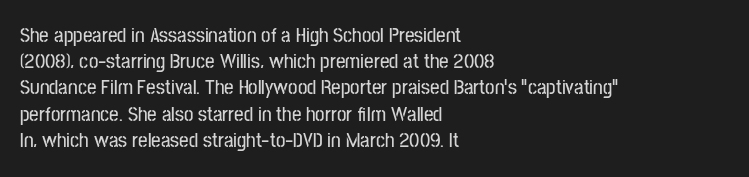
{"italic": "no", "underline": "no", "align": "left", "line_spacing": "normal", "line_spacing_ratio": 1.25, "letter_spacing": "normal", "letter_spacing_em": 0.0, "glyph_px": 21}
